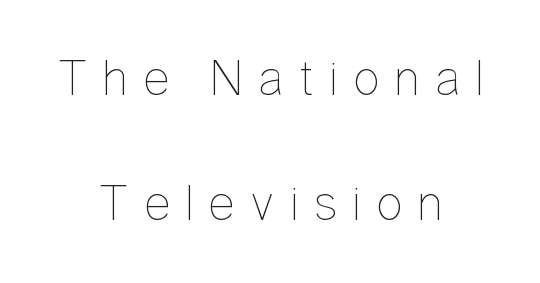
The image shows 51 px thin, condensed type, upright; set centered, loose line spacing (2.45x), unusually wide letter spacing (+0.29 em), not underlined; low stroke contrast and a medium x-height.
